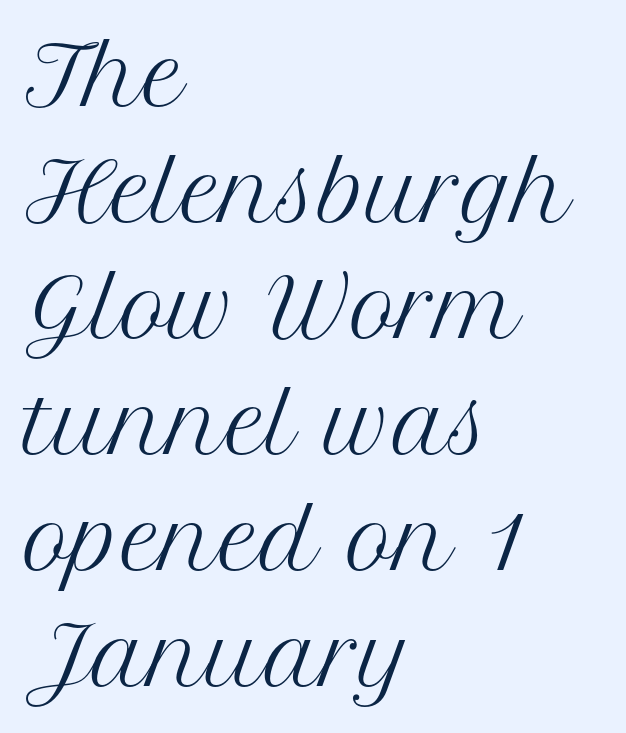
{"serif": "yes", "bold": "no", "weight": "regular", "width": "normal", "stroke_contrast": "medium", "x_height": "medium", "monospaced": "no", "underline": "no", "align": "left", "line_spacing": "normal", "line_spacing_ratio": 1.45, "letter_spacing": "normal", "letter_spacing_em": 0.0, "glyph_px": 80}
